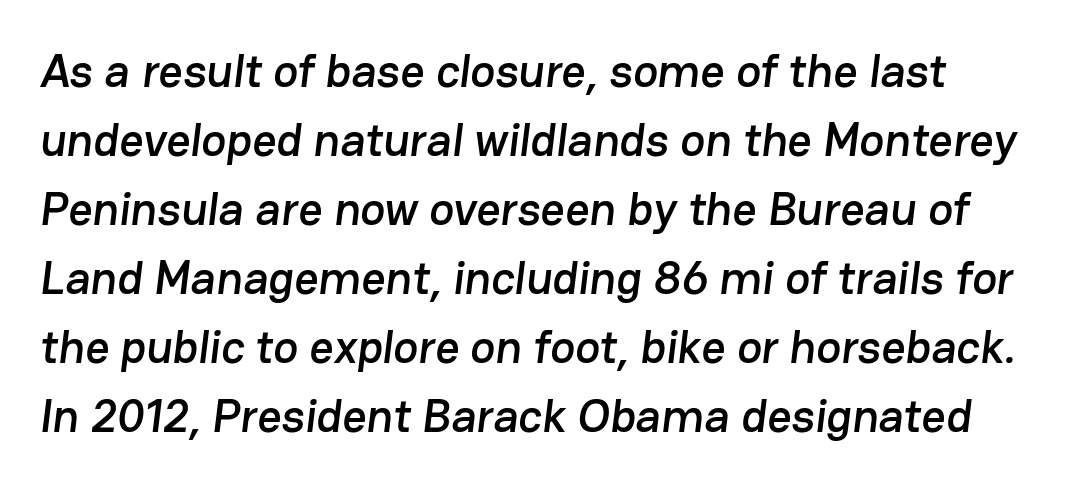
The image shows 47 px sans-serif type; set normal line spacing (1.47x), normal letter spacing, not underlined; low stroke contrast and a medium x-height.
